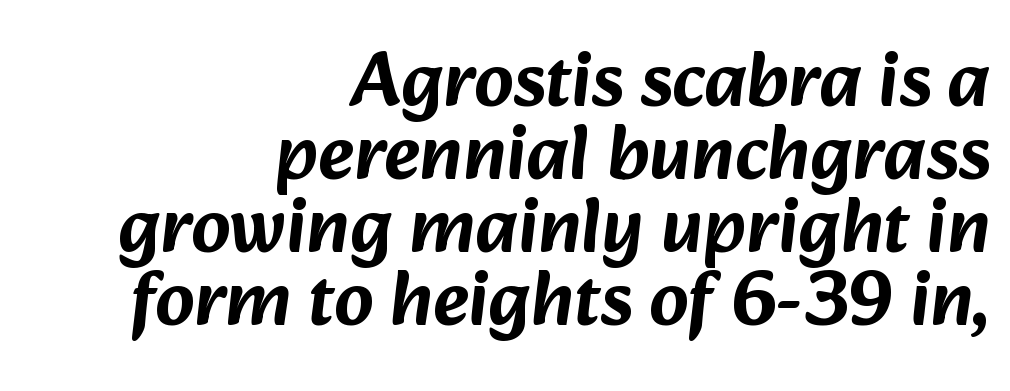
Q: Is the typeface a serif or a sans-serif typeface? A: Sans-serif.
Q: Is the text underlined? A: No.
Q: How is the paragraph aligned? A: Right-aligned.
Q: Is the spacing between letters normal or unusually wide? A: Normal.
Q: Is the spacing between lines tight, normal or loose? A: Tight.
Q: Width (condensed, normal, or wide)? A: Normal.
Q: Stroke contrast? A: Low.
Q: x-height? A: Medium.
Q: Monospaced? A: No.
